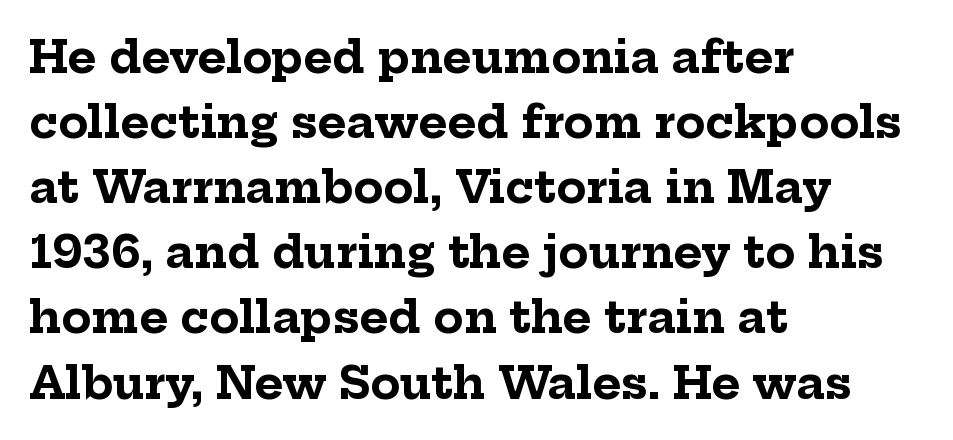
The type is set solid horizontally, with unmodified tracking. The space directly below the letters is spotless. This block has exactly the height ordinary leading produces. Strong, thick strokes mark this as bold type. Every stem runs plumb, perpendicular to the baseline.
